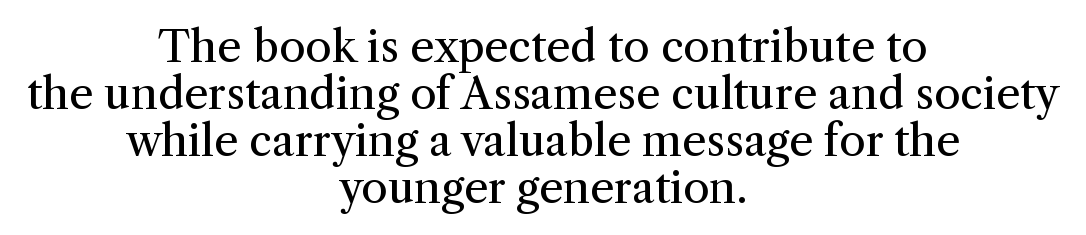
Q: Is the text bold? A: No.
Q: Is the text italic (slanted)? A: No, it is upright.
Q: Is the typeface a serif or a sans-serif typeface? A: Serif.
Q: Is the text underlined? A: No.
Q: How is the paragraph aligned? A: Centered.
Q: Is the spacing between letters normal or unusually wide? A: Normal.
Q: Is the spacing between lines tight, normal or loose? A: Tight.
Q: Width (condensed, normal, or wide)? A: Normal.
Q: Stroke contrast? A: Medium.
Q: x-height? A: Medium.
Q: Monospaced? A: No.
